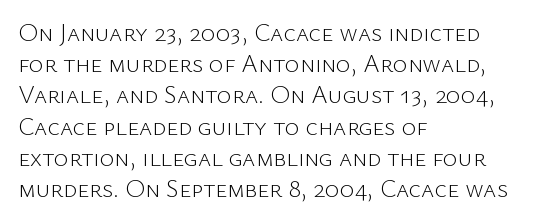
Q: Is the text bold? A: No.
Q: Is the text italic (slanted)? A: No, it is upright.
Q: Is the text underlined? A: No.
Q: How is the paragraph aligned? A: Left-aligned.
Q: Is the spacing between letters normal or unusually wide? A: Normal.
Q: Is the spacing between lines tight, normal or loose? A: Normal.
